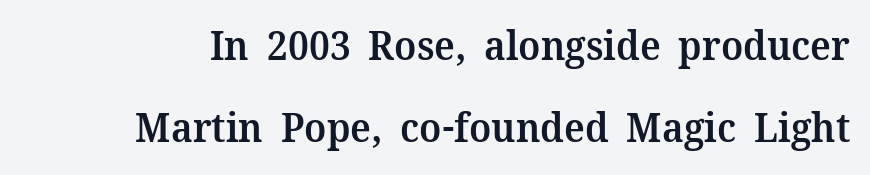
A typesetter would call this proportional, since set widths differ per character. Nobody touched the tracking dial on this one. The rendering shows small feet on the letterforms — a serif design. Letters rest on an invisible, unmarked baseline.
